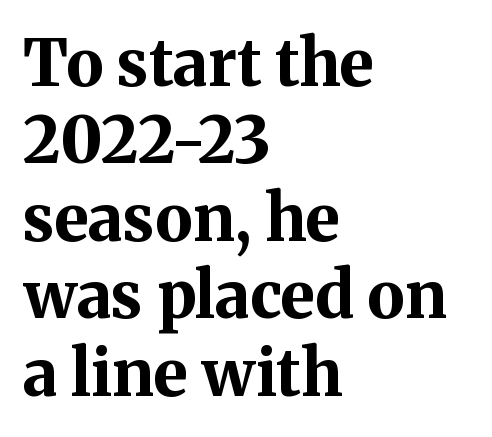
The image shows 64 px bold serif type, upright; set left-aligned, line spacing 1.21x, normal letter spacing, not underlined; medium stroke contrast and a medium x-height.
